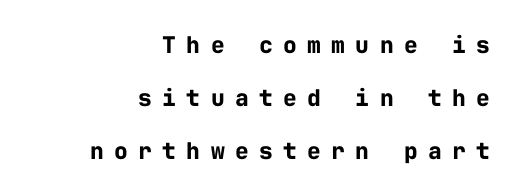
The image shows 23 px bold type, upright; set right-aligned, loose line spacing (2.3x), unusually wide letter spacing (+0.45 em), not underlined.
